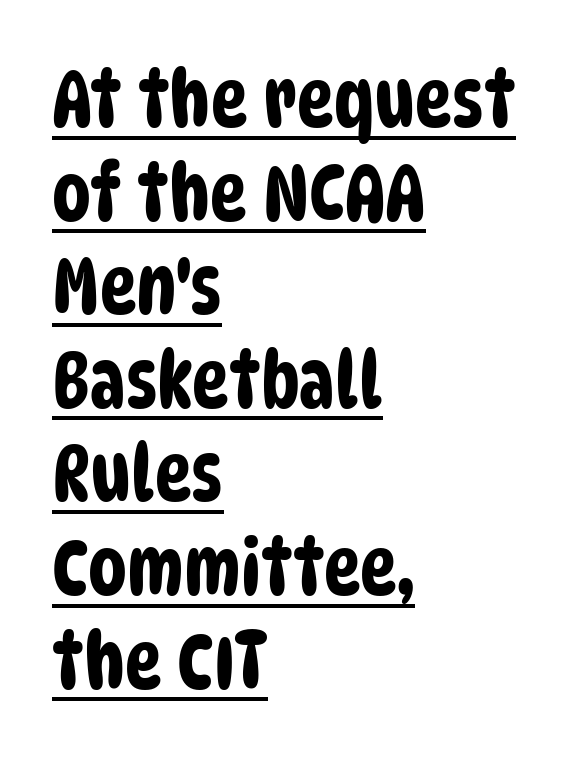
These lines are composed in type without serifs. The letters advance in unequal steps, a hallmark of proportional type. These lines stack with their left ends in a neat column. This is underlined copy, the kind a proofreader might mark for attention. Look at the tracking — it's just the regular setting, nothing added.
